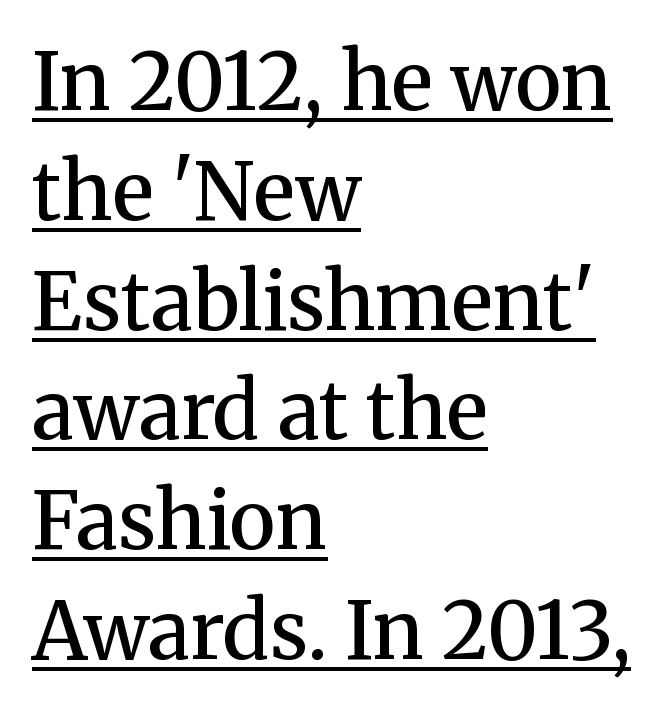
The type is set solid horizontally, with unmodified tracking. If you drew a ruler down the left edge, every line would touch it. If you drew a line through each stem, it would be perfectly vertical. You could not count columns in this text — the font is proportionally spaced.
